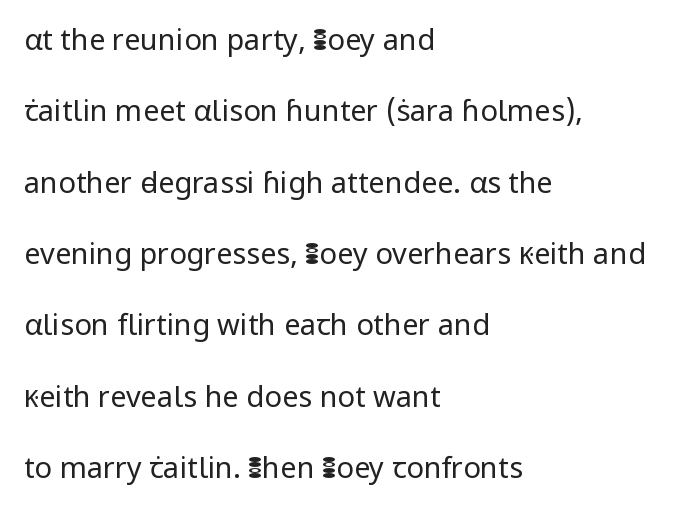
{"serif": "no", "italic": "no", "bold": "no", "weight": "regular", "width": "normal", "stroke_contrast": "low", "x_height": "medium", "monospaced": "no", "underline": "no", "align": "left", "line_spacing": "loose", "line_spacing_ratio": 2.46, "letter_spacing": "normal", "letter_spacing_em": 0.0, "glyph_px": 29}
